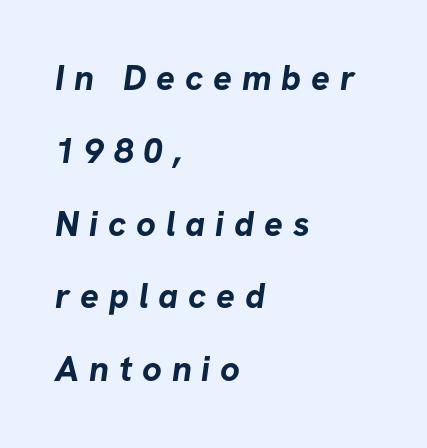
Q: Is the text bold? A: Yes.
Q: Is the typeface a serif or a sans-serif typeface? A: Sans-serif.
Q: Is the text underlined? A: No.
Q: How is the paragraph aligned? A: Left-aligned.
Q: Is the spacing between letters normal or unusually wide? A: Unusually wide.
Q: Is the spacing between lines tight, normal or loose? A: Loose.
Q: Width (condensed, normal, or wide)? A: Normal.
Q: Stroke contrast? A: Low.
Q: x-height? A: Medium.
Q: Monospaced? A: No.
